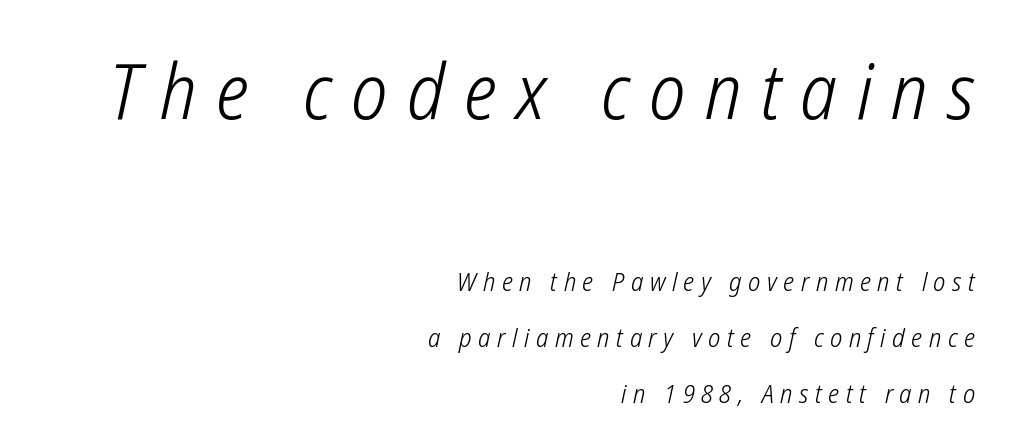
{"serif": "no", "bold": "no", "weight": "light", "width": "condensed", "stroke_contrast": "low", "x_height": "medium", "monospaced": "no", "underline": "no", "align": "right", "line_spacing": "loose", "line_spacing_ratio": 2.15, "letter_spacing": "wide", "letter_spacing_em": 0.25, "larger_block": "first", "size_ratio": 2.96, "glyph_px": 77}
